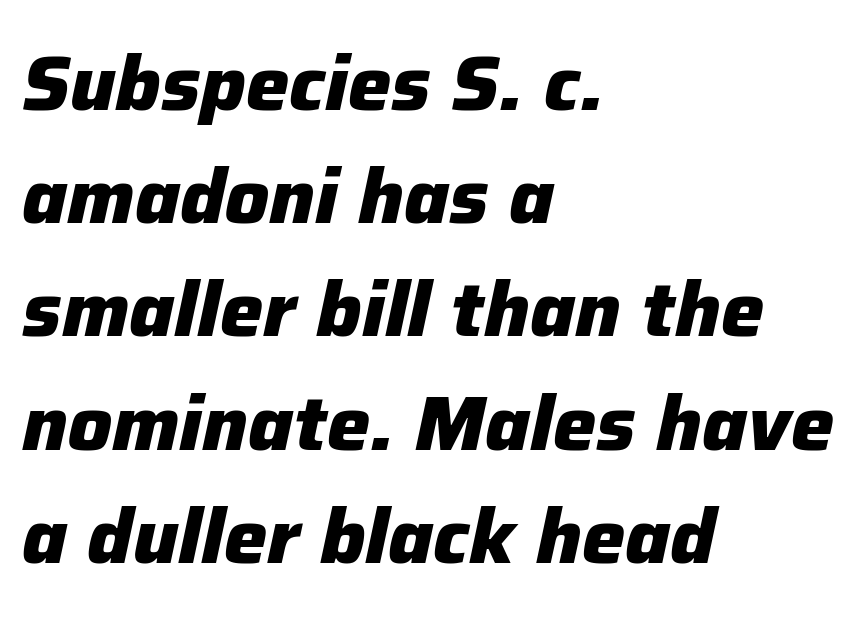
The rendering applies a slant to the glyphs. These words are printed bold, with thick strokes throughout. In terms of letterspacing, this is plain default setting. Do the characters align in a grid? No, the font is proportional.
